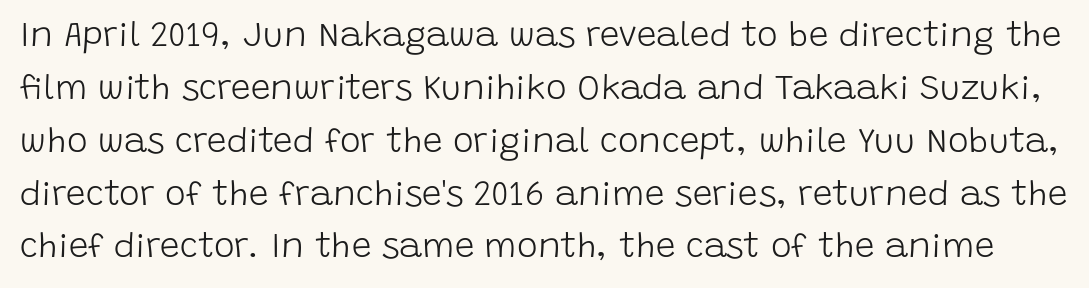
Default kerning and tracking; the words read as compact shapes. The type family on display is of the sans-serif kind. Successive baselines arrive at the customary interval. The passage shown is typed in a proportional face where columns would drift. The baseline area is clear. Italic: no, the glyphs are upright roman.
